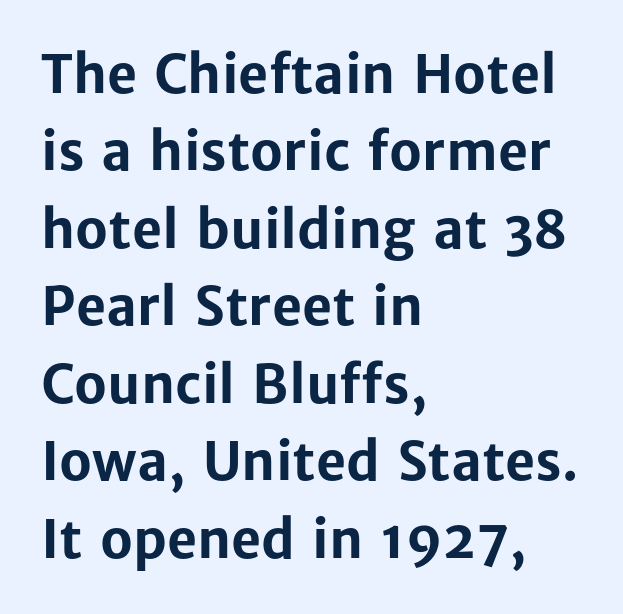
The image shows 52 px bold sans-serif type, upright; set left-aligned, normal line spacing (1.49x), normal letter spacing, not underlined; low stroke contrast and a medium x-height.
